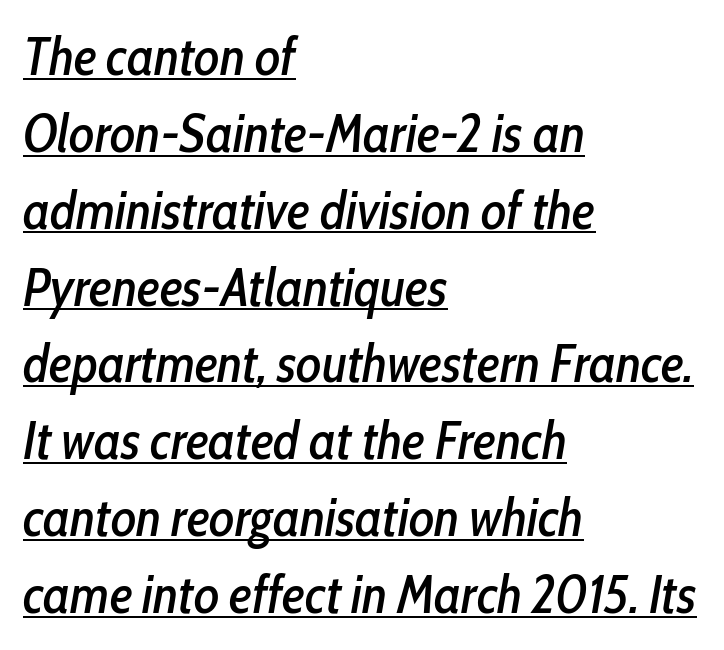
{"italic": "yes", "lean": "right", "slant_degrees": 10, "width": "condensed", "stroke_contrast": "low", "x_height": "medium", "monospaced": "no", "underline": "yes", "align": "left", "line_spacing": "normal", "line_spacing_ratio": 1.45, "letter_spacing": "normal", "letter_spacing_em": 0.0, "glyph_px": 53}
